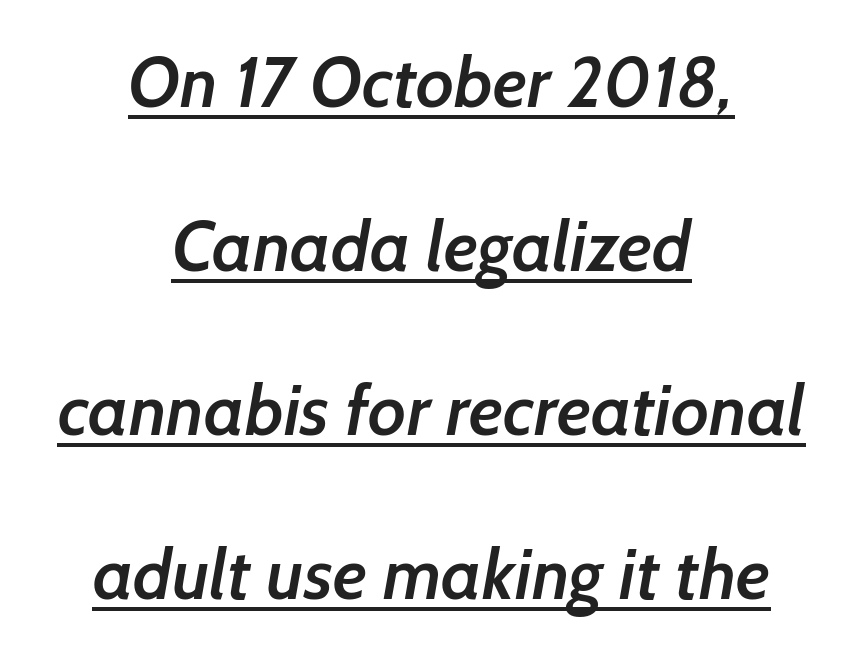
The image shows 71 px semibold sans-serif type; set centered, loose line spacing (2.31x), normal letter spacing, underlined; low stroke contrast and a medium x-height.
